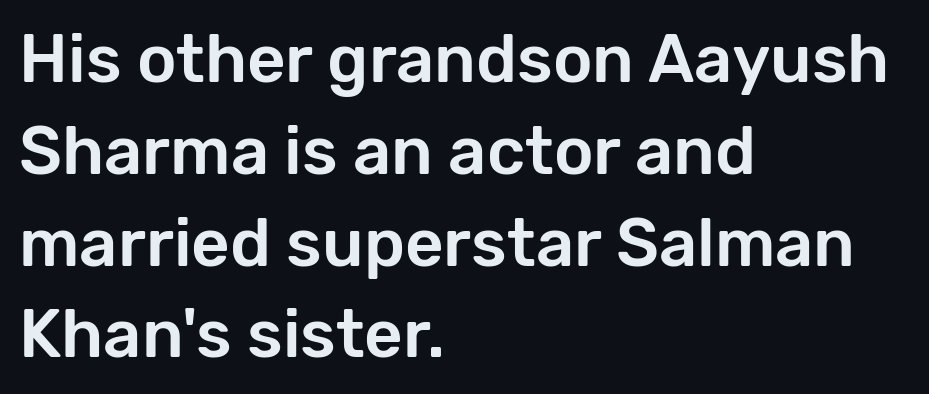
Q: Is the text italic (slanted)? A: No, it is upright.
Q: Is the typeface a serif or a sans-serif typeface? A: Sans-serif.
Q: Is the text underlined? A: No.
Q: How is the paragraph aligned? A: Left-aligned.
Q: Is the spacing between letters normal or unusually wide? A: Normal.
Q: Is the spacing between lines tight, normal or loose? A: Normal.
Q: Width (condensed, normal, or wide)? A: Normal.
Q: Stroke contrast? A: Low.
Q: x-height? A: Medium.
Q: Monospaced? A: No.
